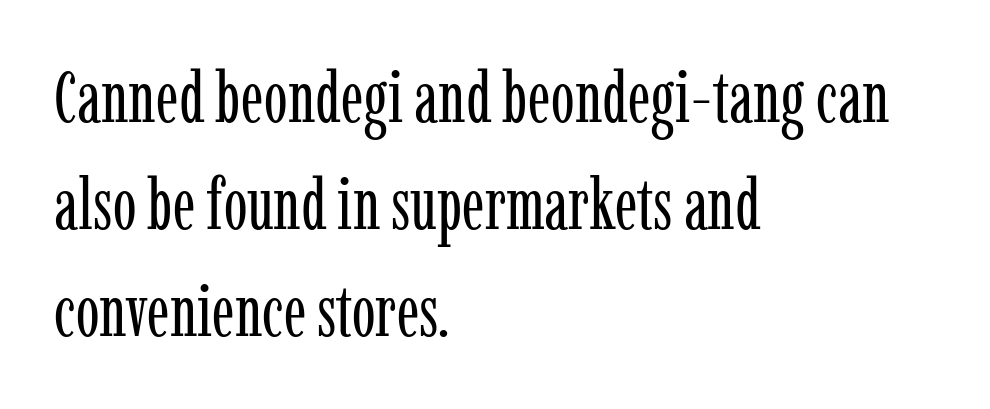
Note the varied advance widths — an 'i' is clearly narrower than an 'm'. Designer's note — italics off, roman on. Think standard paragraph weight, or any step lighter than that. Words float on clear page, feet unadorned. Inter-character spacing is left at the font's built-in metrics.
